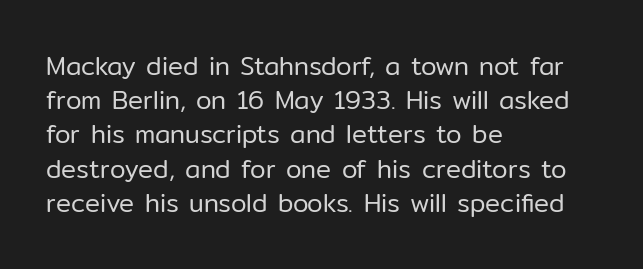
The image shows 25 px text type, upright; set left-aligned, normal line spacing (1.37x), normal letter spacing, not underlined.
